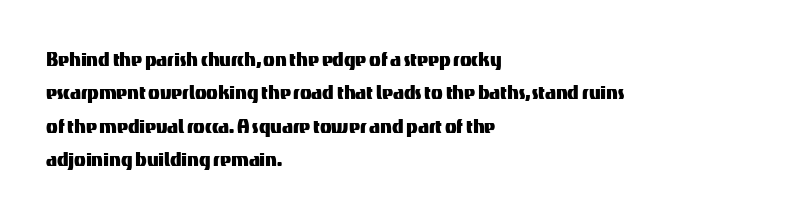
{"italic": "no", "underline": "no", "align": "left", "line_spacing": "normal", "line_spacing_ratio": 1.39, "letter_spacing": "normal", "letter_spacing_em": 0.0, "glyph_px": 24}
